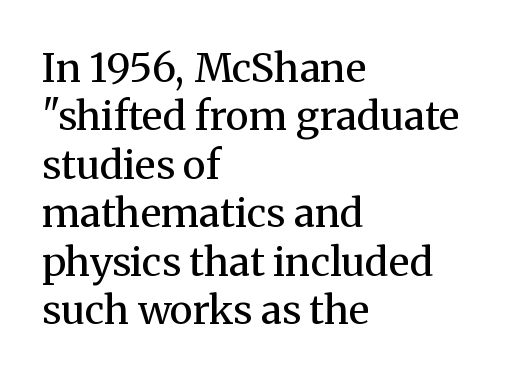
Q: Is the text bold? A: No.
Q: Is the text italic (slanted)? A: No, it is upright.
Q: Is the typeface a serif or a sans-serif typeface? A: Serif.
Q: Is the text underlined? A: No.
Q: How is the paragraph aligned? A: Left-aligned.
Q: Is the spacing between letters normal or unusually wide? A: Normal.
Q: Width (condensed, normal, or wide)? A: Normal.
Q: Stroke contrast? A: Medium.
Q: x-height? A: Medium.
Q: Monospaced? A: No.
